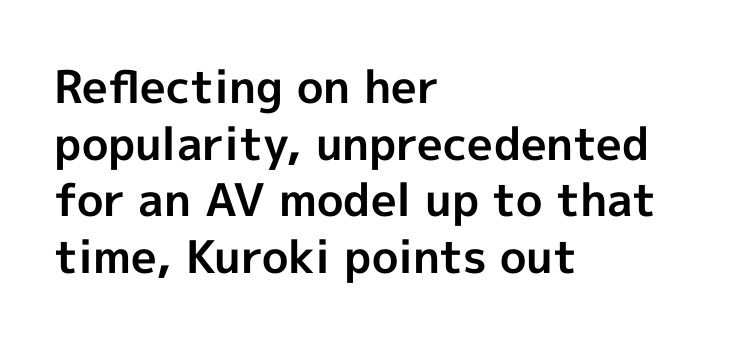
The image shows 45 px bold sans-serif type, upright; set left-aligned, normal line spacing (1.26x), normal letter spacing, not underlined; a medium x-height.
